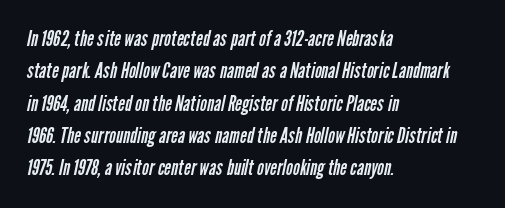
The image shows 21 px text type; set left-aligned, normal line spacing (1.54x), normal letter spacing, not underlined.
